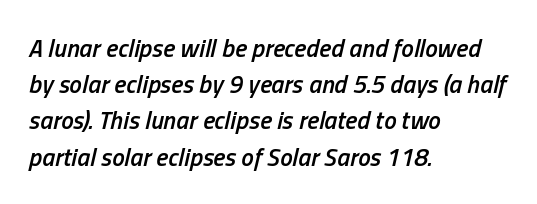
The image shows 25 px text type, italic (leaning right); set left-aligned, normal line spacing (1.45x), normal letter spacing, not underlined.
